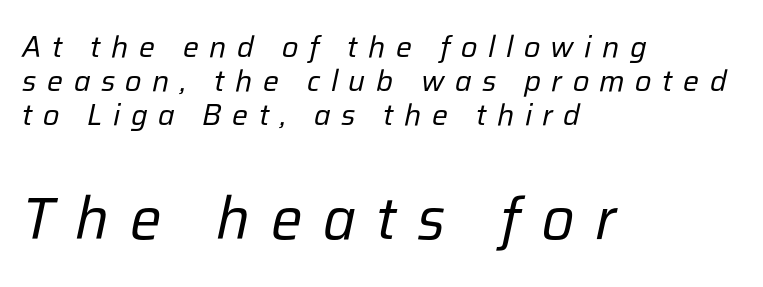
{"italic": "yes", "lean": "right", "slant_degrees": 12, "bold": "no", "weight": "regular", "width": "normal", "stroke_contrast": "low", "x_height": "medium", "monospaced": "no", "underline": "no", "align": "left", "line_spacing": "tight", "line_spacing_ratio": 1.14, "letter_spacing": "wide", "letter_spacing_em": 0.35, "larger_block": "second", "size_ratio": 1.97, "glyph_px": 59}
